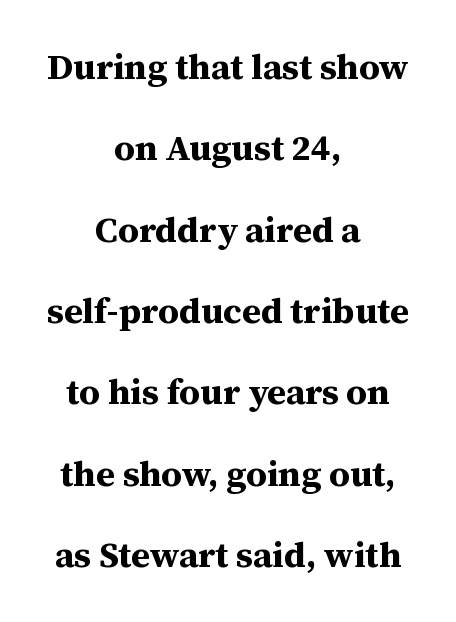
{"serif": "yes", "italic": "no", "bold": "yes", "weight": "bold", "width": "normal", "stroke_contrast": "medium", "x_height": "medium", "monospaced": "no", "underline": "no", "align": "center", "line_spacing": "loose", "line_spacing_ratio": 2.26, "letter_spacing": "normal", "letter_spacing_em": 0.0, "glyph_px": 36}
